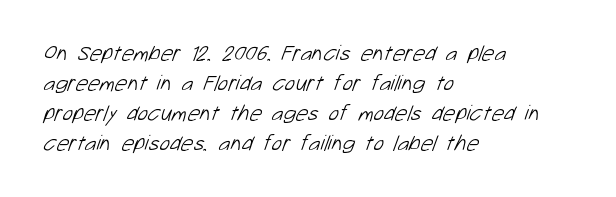
The image shows 22 px text type; set left-aligned, normal line spacing (1.36x), normal letter spacing, not underlined.
